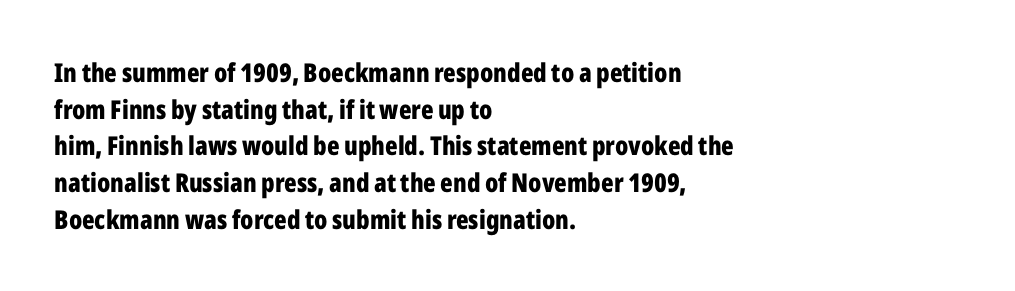
Q: Is the text bold? A: Yes.
Q: Is the text italic (slanted)? A: No, it is upright.
Q: Is the text underlined? A: No.
Q: How is the paragraph aligned? A: Left-aligned.
Q: Is the spacing between letters normal or unusually wide? A: Normal.
Q: Is the spacing between lines tight, normal or loose? A: Normal.
